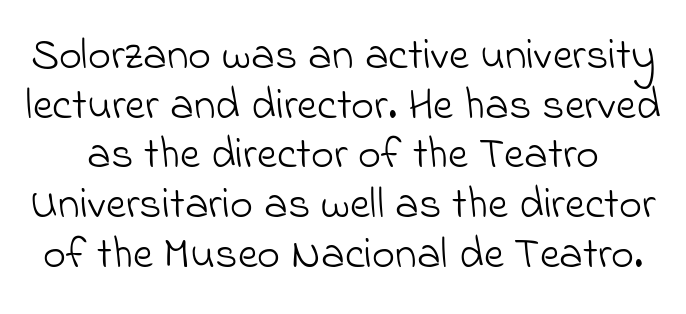
Stems here are at most as thick as an everyday book face. The face used here is proportionally spaced, like ordinary book or web type. Closely set lines give the paragraph a compact silhouette. Underlining? Definitely not there. Unlike a traditional serif, this face leaves its strokes unadorned. The letters sit at their default tracking, neither squeezed nor spread.
